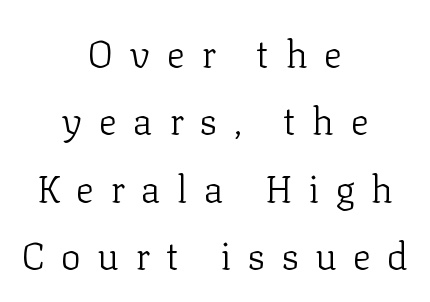
The letters stand upright; this is a roman face. Leftover space on each line is divided equally before and after the words. The characters are drawn with everyday or finer stroke widths. Plain, unruled lines of type. In terms of letterform style, serifs are clearly present. Inter-character spacing is expanded well beyond the font's built-in metrics.
